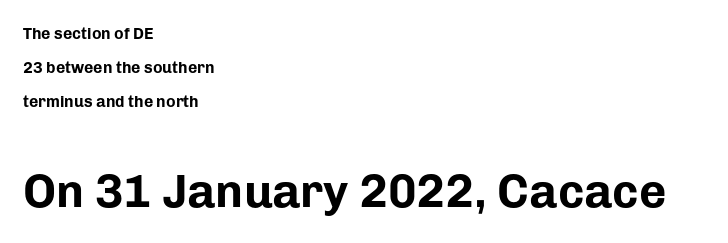
The image shows 47 px bold sans-serif type, upright; set left-aligned, loose line spacing (2.12x), normal letter spacing, not underlined; the second (bottom) block is 2.94x larger; low stroke contrast and a medium x-height.
